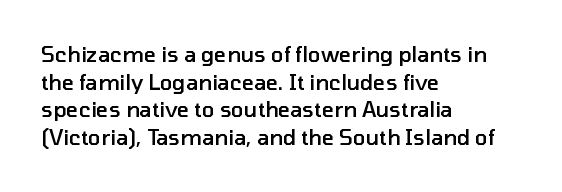
The image shows 21 px text type, upright; set left-aligned, normal line spacing (1.32x), normal letter spacing, not underlined.
